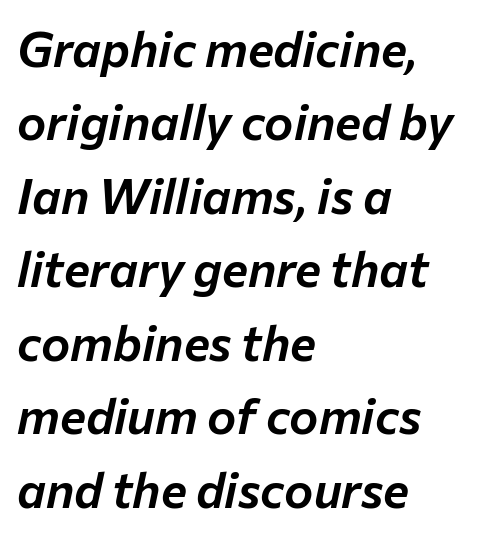
Q: Is the text italic (slanted)? A: Yes, it leans right by about 12 degrees.
Q: Is the text underlined? A: No.
Q: How is the paragraph aligned? A: Left-aligned.
Q: Is the spacing between letters normal or unusually wide? A: Normal.
Q: Is the spacing between lines tight, normal or loose? A: Normal.
Q: Width (condensed, normal, or wide)? A: Normal.
Q: Stroke contrast? A: Low.
Q: x-height? A: Medium.
Q: Monospaced? A: No.
